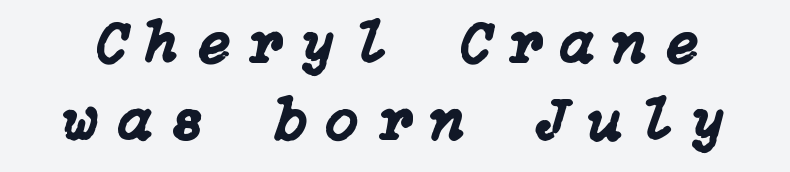
Q: Is the text italic (slanted)? A: Yes, it leans right by about 15 degrees.
Q: Is the text underlined? A: No.
Q: Is the spacing between letters normal or unusually wide? A: Unusually wide.
Q: Is the spacing between lines tight, normal or loose? A: Normal.
Q: Width (condensed, normal, or wide)? A: Normal.
Q: Stroke contrast? A: Low.
Q: x-height? A: Medium.
